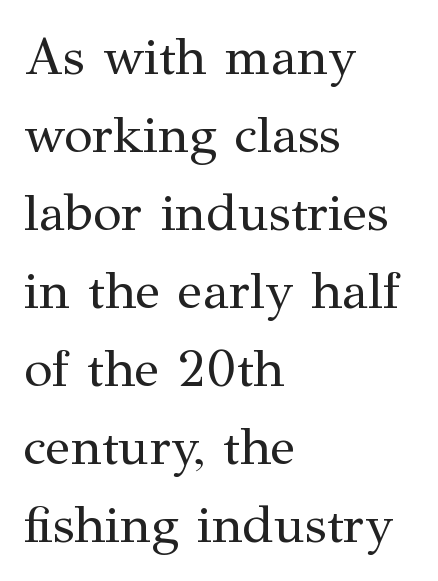
Q: Is the text bold? A: No.
Q: Is the text italic (slanted)? A: No, it is upright.
Q: Is the typeface a serif or a sans-serif typeface? A: Serif.
Q: Is the text underlined? A: No.
Q: How is the paragraph aligned? A: Left-aligned.
Q: Is the spacing between letters normal or unusually wide? A: Normal.
Q: Is the spacing between lines tight, normal or loose? A: Normal.
Q: Width (condensed, normal, or wide)? A: Normal.
Q: Stroke contrast? A: Medium.
Q: x-height? A: Medium.
Q: Monospaced? A: No.
